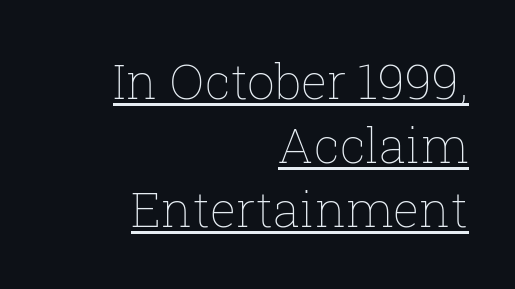
Spacing verdict: proportional, widths tailored to each character. Students, observe: this is what conventionally led text looks like. These glyphs show unthickened strokes, regular width or finer. Does a line run under the words? Yes, clearly. These lines are set flush right with a ragged left edge.
